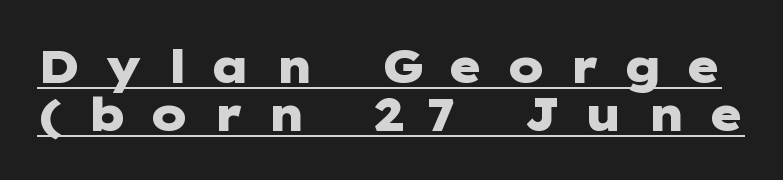
{"serif": "no", "italic": "no", "bold": "yes", "weight": "heavy", "width": "wide", "stroke_contrast": "low", "x_height": "medium", "underline": "yes", "line_spacing": "tight", "line_spacing_ratio": 1.04, "letter_spacing": "wide", "letter_spacing_em": 0.49, "glyph_px": 46}
